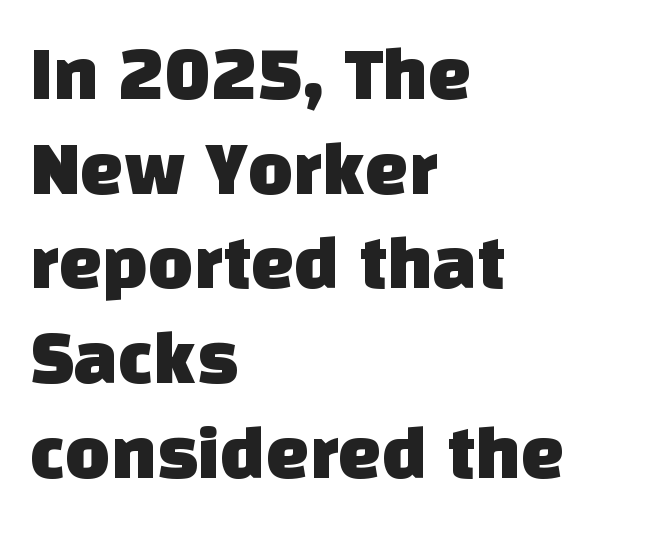
The image shows 77 px sans-serif type; set left-aligned, line spacing 1.23x, normal letter spacing, not underlined; low stroke contrast and a large x-height.
